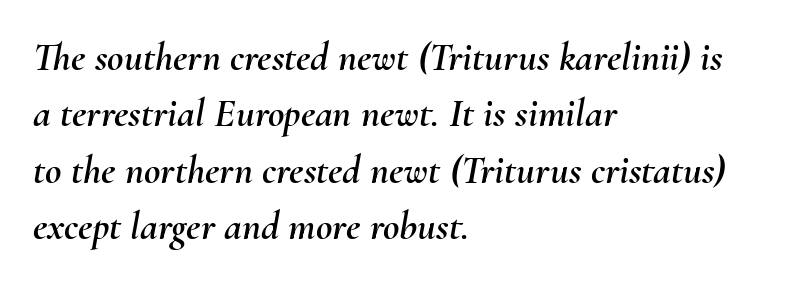
{"italic": "yes", "lean": "right", "slant_degrees": 10, "width": "normal", "stroke_contrast": "medium", "x_height": "small", "monospaced": "no", "underline": "no", "align": "left", "line_spacing": "normal", "line_spacing_ratio": 1.41, "letter_spacing": "normal", "letter_spacing_em": 0.0, "glyph_px": 40}
